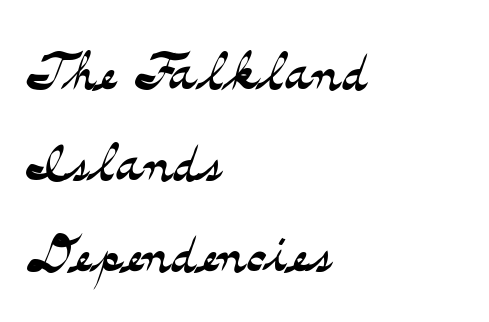
The image shows 73 px light, wide serif type; set left-aligned, normal line spacing (1.25x), normal letter spacing, not underlined; medium stroke contrast and a small x-height.
